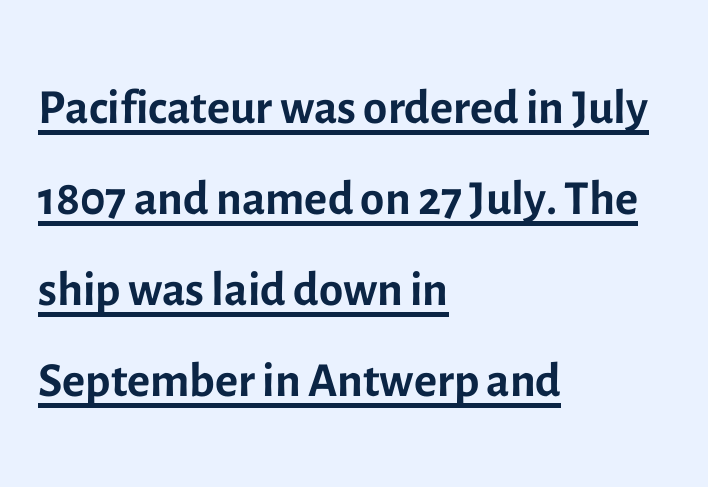
The image shows 70 px regular-weight sans-serif type, upright; set left-aligned, normal line spacing (1.3x), normal letter spacing, underlined; a medium x-height.
